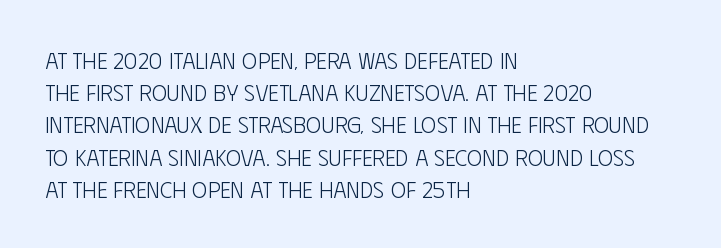
{"italic": "no", "bold": "no", "underline": "no", "align": "left", "line_spacing": "normal", "line_spacing_ratio": 1.4, "letter_spacing": "normal", "letter_spacing_em": 0.0, "glyph_px": 23}
